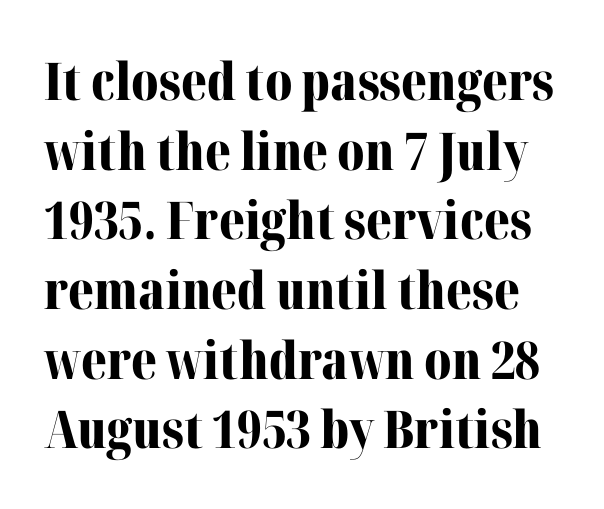
{"serif": "yes", "italic": "no", "bold": "yes", "weight": "bold", "width": "normal", "stroke_contrast": "medium", "x_height": "medium", "monospaced": "no", "underline": "no", "line_spacing": "normal", "line_spacing_ratio": 1.34, "letter_spacing": "normal", "letter_spacing_em": 0.0, "glyph_px": 52}
